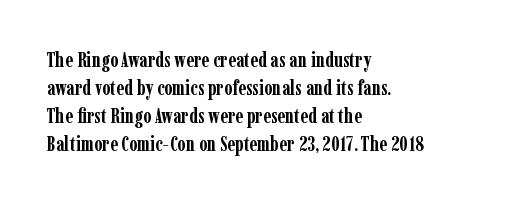
Anything drawn beneath the words? Only blank space. Evenly set lines give the paragraph a standard silhouette. In CSS terms this would be text-align: left. The font's upright variant was chosen for this text. Strokes here are thick enough to call this a true bold.
